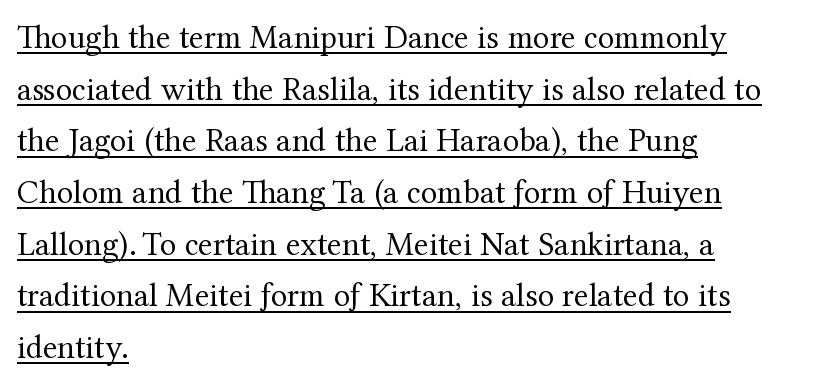
The lines in this sample share a left origin and differ only in where they stop. Compared with undecorated copy, this sample adds a rule below the words. Typographically, this falls in the serif category. The line-height multiplier appears to be the usual default. This sample has the flowing, uneven cadence of proportional lettering. The strokes are not fattened; the text isn't bold.
